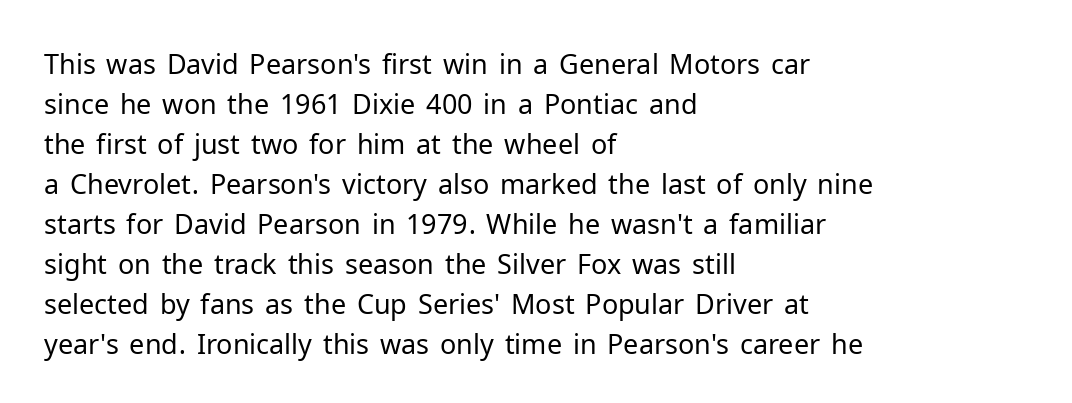
The image shows 27 px text type, upright; set left-aligned, normal line spacing (1.48x), normal letter spacing, not underlined.
